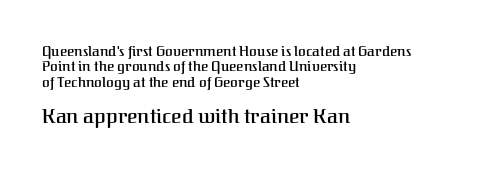
{"italic": "no", "underline": "no", "align": "left", "line_spacing": "tight", "line_spacing_ratio": 1.1, "letter_spacing": "normal", "letter_spacing_em": 0.0, "larger_block": "second", "size_ratio": 1.43, "glyph_px": 20}
